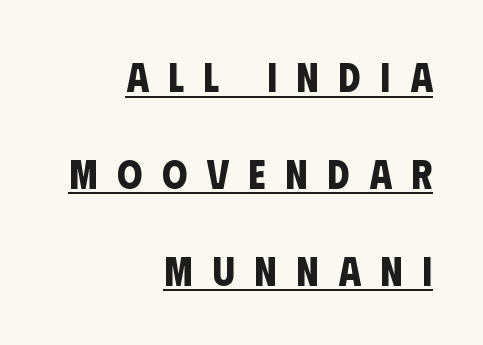
Every letter is thick-stroked: bold, no question. The face used here is a sans, in the tradition of grotesques and geometrics. This sample trades compactness for vertical openness between lines. The passage shown is underscored from start to finish. The letters are spread apart with noticeably loose tracking.
